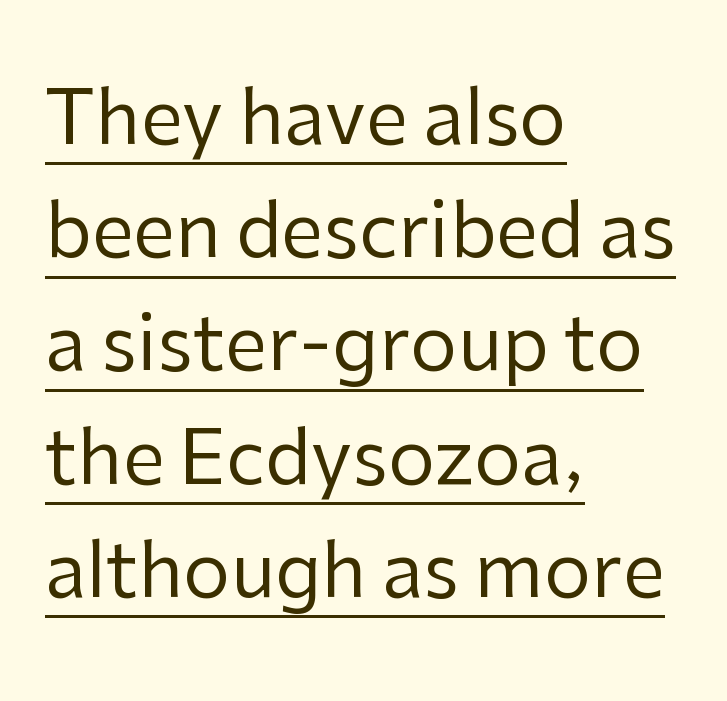
Q: Is the text bold? A: No.
Q: Is the text italic (slanted)? A: No, it is upright.
Q: Is the typeface a serif or a sans-serif typeface? A: Sans-serif.
Q: Is the text underlined? A: Yes.
Q: How is the paragraph aligned? A: Left-aligned.
Q: Is the spacing between letters normal or unusually wide? A: Normal.
Q: Is the spacing between lines tight, normal or loose? A: Normal.
Q: Width (condensed, normal, or wide)? A: Normal.
Q: Stroke contrast? A: Low.
Q: x-height? A: Medium.
Q: Monospaced? A: No.
